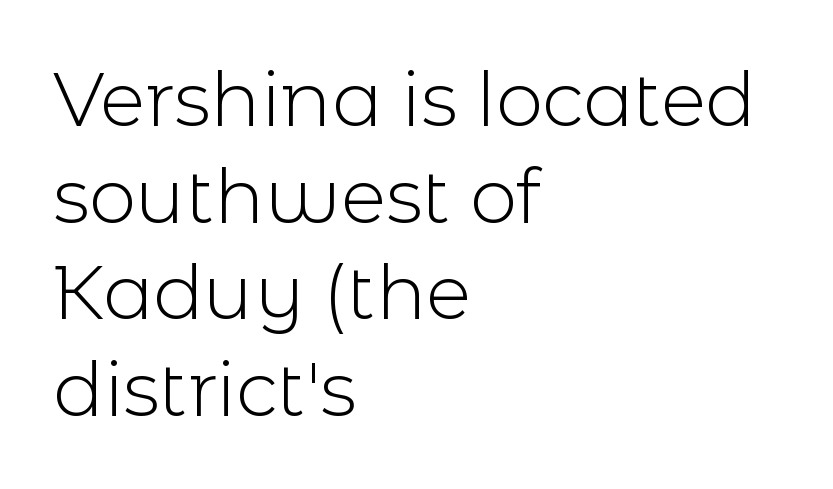
The paragraph shown leans on its left margin. Regular leading. Tracking value appears to be zero — textbook default spacing. On a weight scale, this lands at 450 or below.
